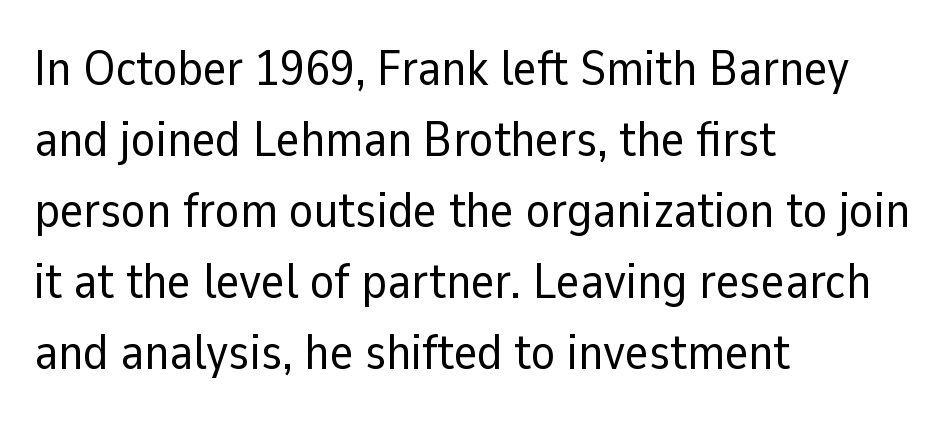
The image shows 50 px regular-weight sans-serif type, upright; set left-aligned, normal line spacing (1.42x), normal letter spacing, not underlined; low stroke contrast and a medium x-height.
